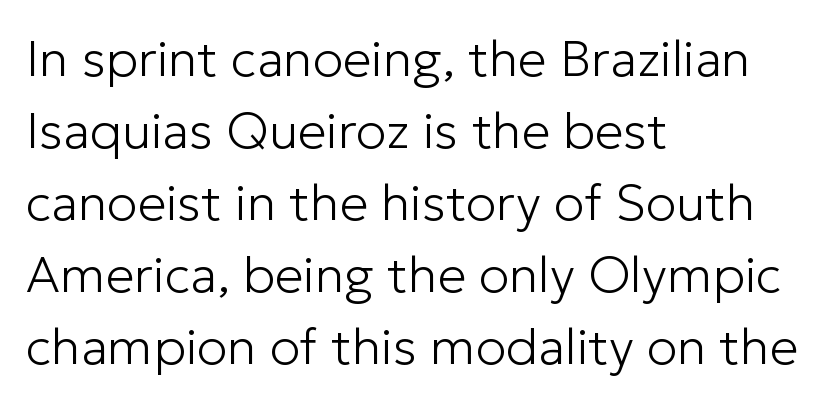
Q: Is the text bold? A: No.
Q: Is the text italic (slanted)? A: No, it is upright.
Q: Is the typeface a serif or a sans-serif typeface? A: Sans-serif.
Q: Is the text underlined? A: No.
Q: How is the paragraph aligned? A: Left-aligned.
Q: Is the spacing between letters normal or unusually wide? A: Normal.
Q: Is the spacing between lines tight, normal or loose? A: Normal.
Q: Width (condensed, normal, or wide)? A: Normal.
Q: Stroke contrast? A: Low.
Q: x-height? A: Medium.
Q: Monospaced? A: No.
